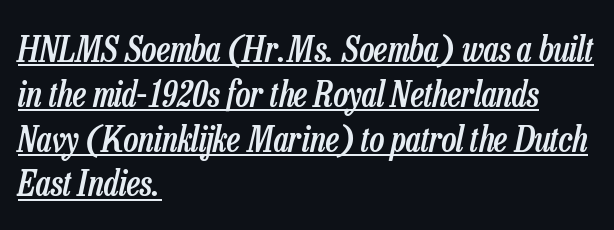
{"italic": "yes", "lean": "right", "slant_degrees": 13, "bold": "semi", "weight": "semibold", "width": "condensed", "stroke_contrast": "low", "x_height": "medium", "monospaced": "no", "underline": "yes", "align": "left", "line_spacing": "normal", "line_spacing_ratio": 1.28, "letter_spacing": "normal", "letter_spacing_em": 0.0, "glyph_px": 35}
